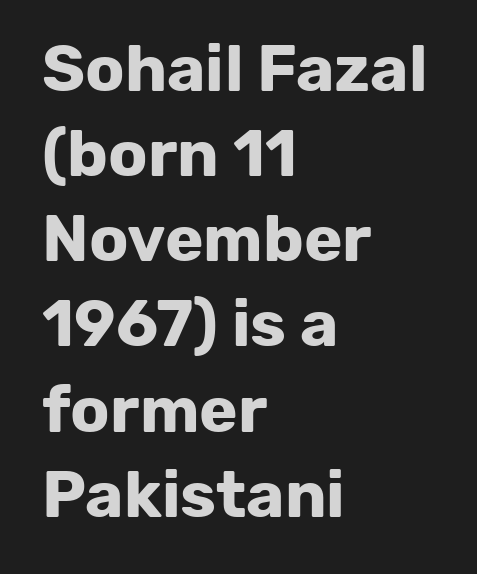
Does the weight exceed regular? Yes, all the way to bold. Does the leading feel generous? No, just average. The passage shown is typed in a proportional face where columns would drift. Quick note: underline off.
